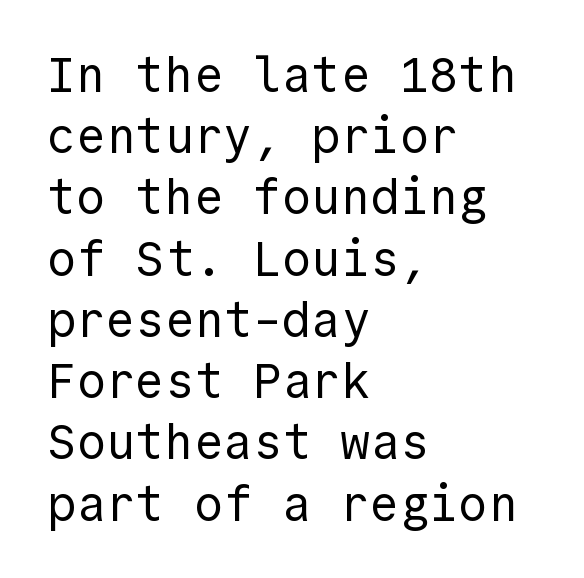
{"serif": "no", "italic": "no", "bold": "no", "weight": "regular", "width": "normal", "x_height": "medium", "monospaced": "yes", "underline": "no", "align": "left", "line_spacing": "normal", "line_spacing_ratio": 1.25, "letter_spacing": "normal", "letter_spacing_em": 0.0, "glyph_px": 49}
